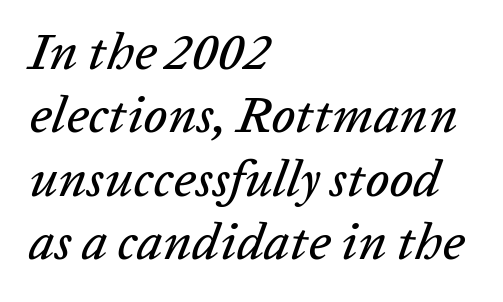
Q: Is the text italic (slanted)? A: Yes, it leans right by about 20 degrees.
Q: Is the text underlined? A: No.
Q: How is the paragraph aligned? A: Left-aligned.
Q: Is the spacing between letters normal or unusually wide? A: Normal.
Q: Width (condensed, normal, or wide)? A: Normal.
Q: Stroke contrast? A: Low.
Q: x-height? A: Medium.
Q: Monospaced? A: No.
